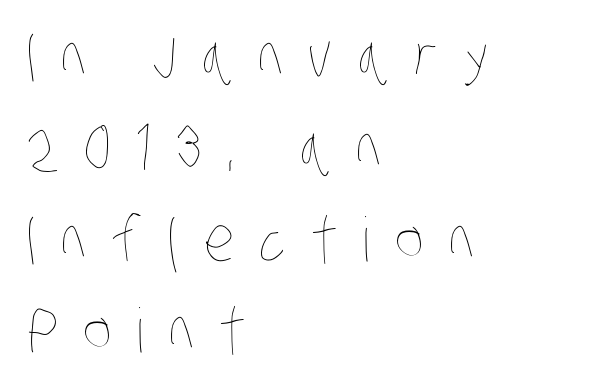
The strokes are not fattened; the text isn't bold. Honestly, there is no underline to notice here at all. This sample uses expanded letter spacing, leaving extra air between glyphs. The rows are spaced the way most documents space them. Here the designer chose a conventional face with non-uniform glyph widths.
